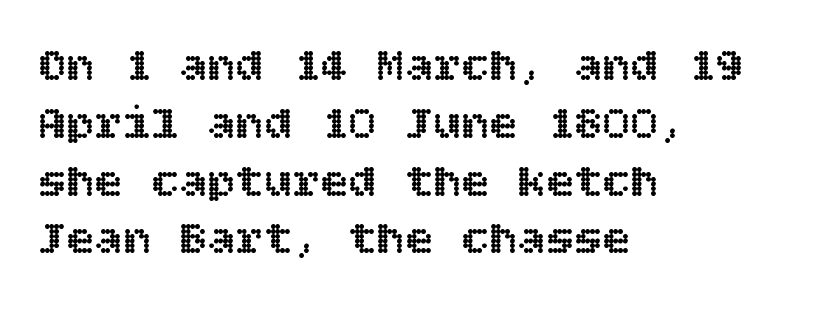
{"italic": "no", "width": "normal", "x_height": "large", "underline": "no", "align": "left", "line_spacing_ratio": 1.23, "letter_spacing": "normal", "letter_spacing_em": 0.0, "glyph_px": 47}
